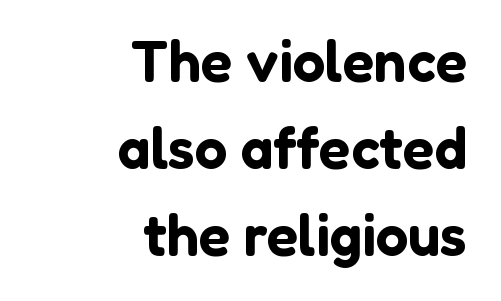
The image shows 58 px sans-serif type, upright; set right-aligned, normal line spacing (1.5x), normal letter spacing, not underlined; low stroke contrast and a medium x-height.
